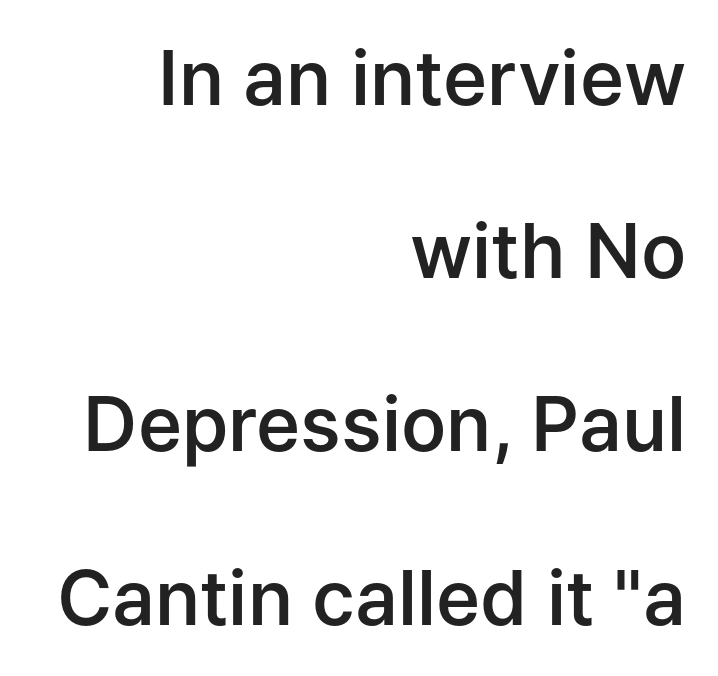
Every character sits straight up, as roman type does. Typeset ragged left — the right edge is the straight one. You could fit nearly another row in the gap between these rows. Stroke thickness is moderately raised; the sample reads as semibold. Does the type have serifs? No, each stem ends abruptly.
